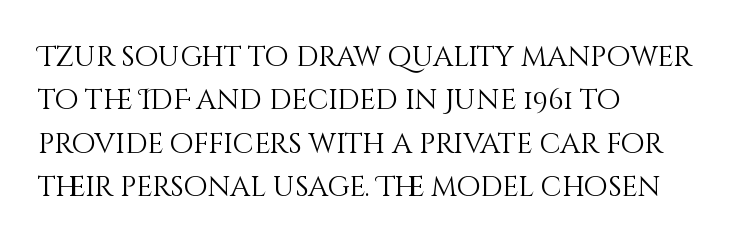
{"italic": "no", "bold": "no", "weight": "light", "width": "normal", "stroke_contrast": "medium", "x_height": "large", "monospaced": "no", "underline": "no", "align": "left", "line_spacing": "normal", "line_spacing_ratio": 1.55, "letter_spacing": "normal", "letter_spacing_em": 0.0, "glyph_px": 28}
